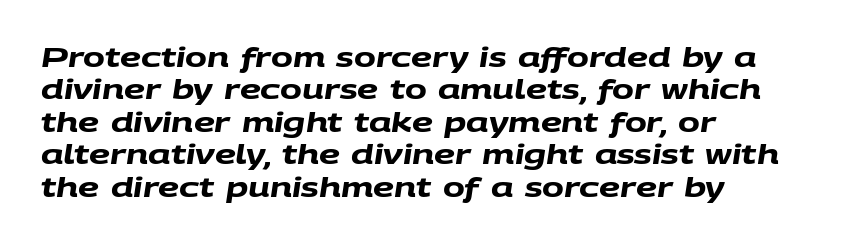
This sample keeps an unexceptional amount of space between lines. How heavy is the stroke? Heavy — this is a bold. Caption: multi-line text, flush left, ragged right. Observe the ordinary spacing: letters are neighbours, not strangers. Descender tails drop into unmarked territory.
